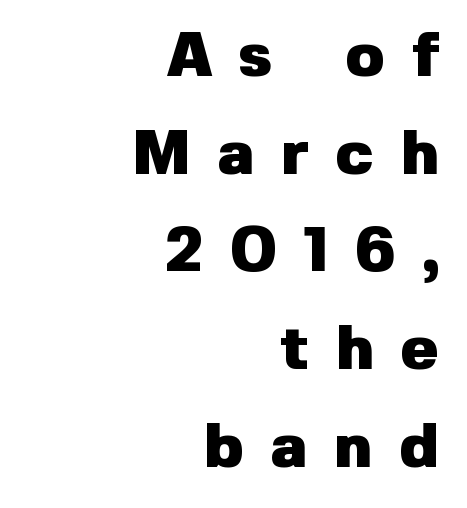
{"serif": "no", "italic": "no", "bold": "yes", "weight": "heavy", "width": "normal", "stroke_contrast": "low", "x_height": "medium", "monospaced": "no", "underline": "no", "align": "right", "line_spacing": "normal", "line_spacing_ratio": 1.55, "letter_spacing": "wide", "letter_spacing_em": 0.43, "glyph_px": 63}
